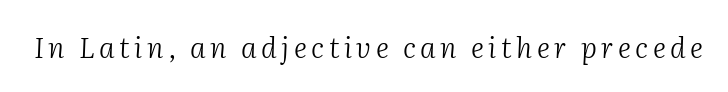
The image shows 28 px light serif type, italic (leaning right); set not underlined; medium stroke contrast and a medium x-height.
